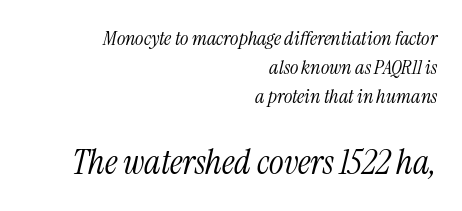
{"serif": "yes", "italic": "yes", "lean": "right", "slant_degrees": 13, "bold": "no", "weight": "light", "width": "condensed", "stroke_contrast": "medium", "x_height": "medium", "monospaced": "no", "underline": "no", "align": "right", "line_spacing": "normal", "line_spacing_ratio": 1.44, "letter_spacing": "normal", "letter_spacing_em": 0.0, "larger_block": "second", "size_ratio": 1.75, "glyph_px": 35}
